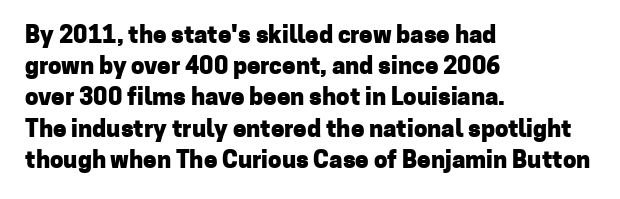
The image shows 24 px bold type, upright; set left-aligned, normal line spacing (1.3x), normal letter spacing, not underlined.
